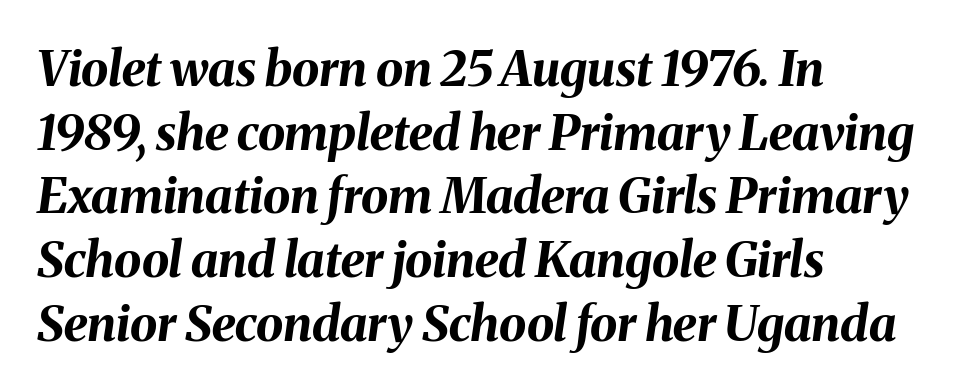
{"italic": "yes", "lean": "right", "slant_degrees": 8, "bold": "yes", "weight": "bold", "width": "normal", "stroke_contrast": "medium", "x_height": "medium", "monospaced": "no", "underline": "no", "align": "left", "line_spacing": "normal", "line_spacing_ratio": 1.3, "letter_spacing": "normal", "letter_spacing_em": 0.0, "glyph_px": 49}
